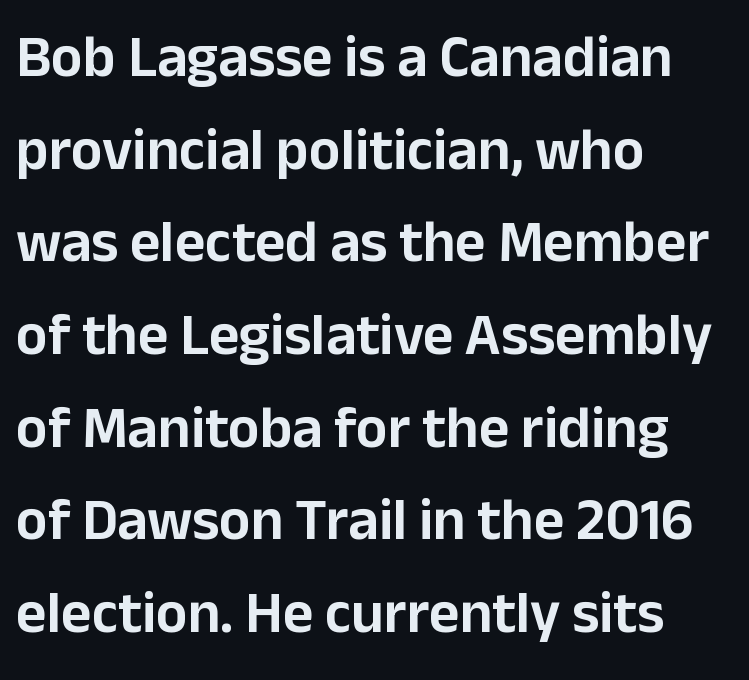
{"serif": "no", "italic": "no", "width": "normal", "stroke_contrast": "low", "x_height": "medium", "monospaced": "no", "underline": "no", "align": "left", "line_spacing": "normal", "line_spacing_ratio": 1.57, "letter_spacing": "normal", "letter_spacing_em": 0.0, "glyph_px": 59}
